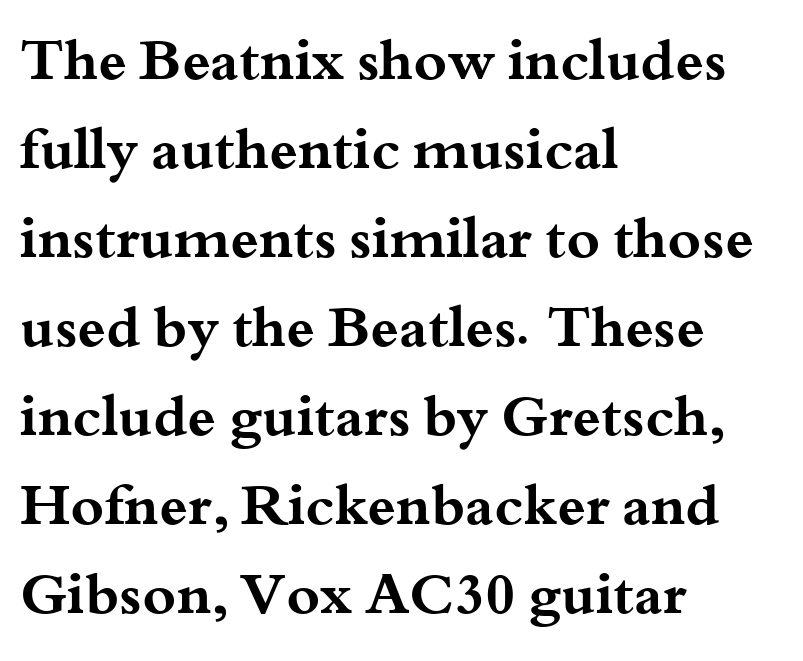
The face used here is proportionally spaced, like ordinary book or web type. In CSS terms this would be text-align: left. The text was rendered using a seriffed face with decorative stroke endings. Every character sits straight up, as roman type does. The rendering uses a moderate line-height, typical for paragraphs. This sample uses plain, unmodified letter spacing.
